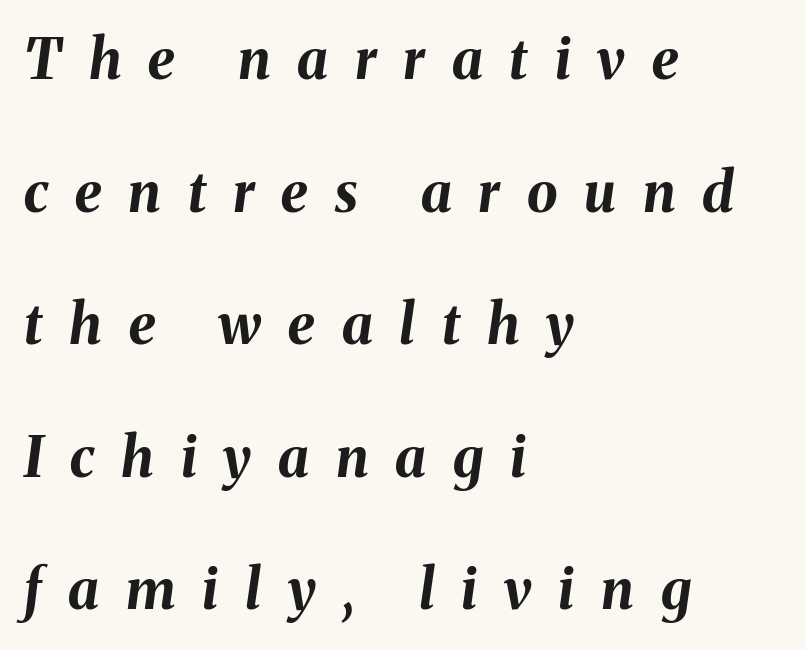
The image shows 55 px bold type, italic (leaning right); set left-aligned, loose line spacing (2.41x), unusually wide letter spacing (+0.49 em), not underlined; medium stroke contrast and a medium x-height.
